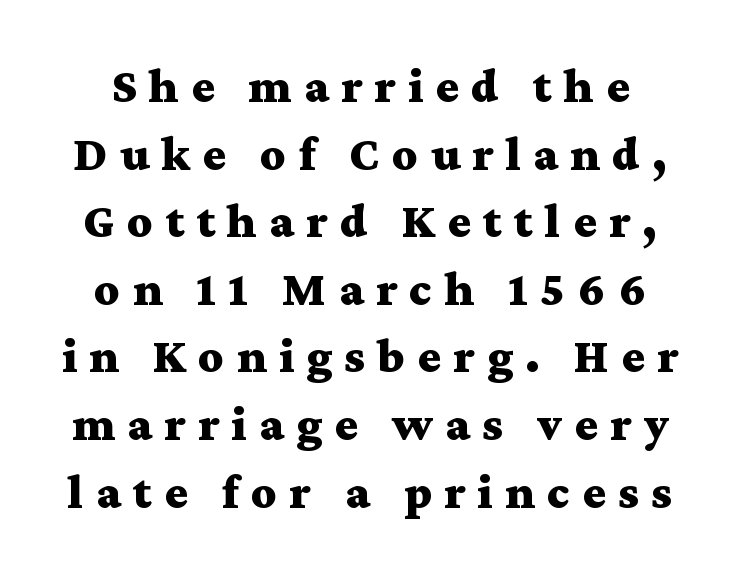
The characters look thick and weighty, a clear bold. Has an underline been added? It has not. Loose tracking; the words dissolve into strings of separated letters. The characters display serif detailing at their extremities. The typography opts for an upright posture over an oblique one.
